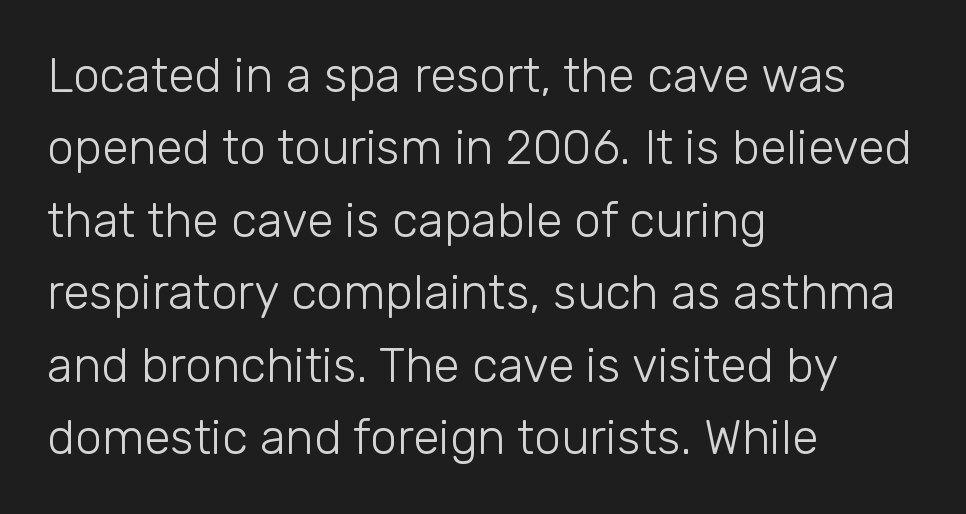
The image shows 48 px light sans-serif type, upright; set left-aligned, normal line spacing (1.51x), normal letter spacing, not underlined; low stroke contrast and a medium x-height.
